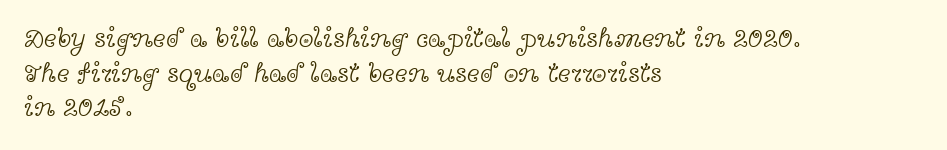
Q: Is the text bold? A: No.
Q: Is the text italic (slanted)? A: No, it is upright.
Q: Is the text underlined? A: No.
Q: How is the paragraph aligned? A: Left-aligned.
Q: Is the spacing between letters normal or unusually wide? A: Normal.
Q: Is the spacing between lines tight, normal or loose? A: Normal.
